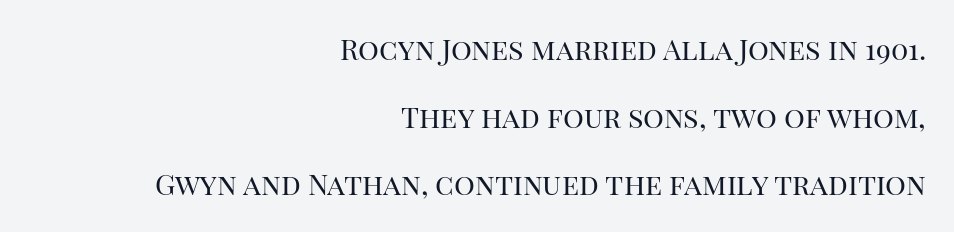
Q: Is the text bold? A: No.
Q: Is the text italic (slanted)? A: No, it is upright.
Q: Is the typeface a serif or a sans-serif typeface? A: Serif.
Q: Is the text underlined? A: No.
Q: How is the paragraph aligned? A: Right-aligned.
Q: Is the spacing between letters normal or unusually wide? A: Normal.
Q: Is the spacing between lines tight, normal or loose? A: Loose.
Q: Width (condensed, normal, or wide)? A: Normal.
Q: Stroke contrast? A: High.
Q: x-height? A: Large.
Q: Monospaced? A: No.
